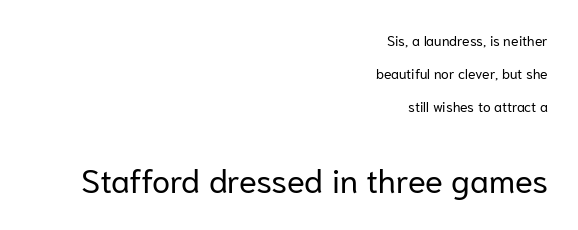
The space beneath each line is pristine and unruled. Short note: letters normally spaced. The line-height multiplier appears high, well above default. All the whitespace from short lines collects on the left. Is the lower block the larger one? Yes — the lower block carries the bigger type. The lettering stays uniformly vertical, giving the passage a roman look.
